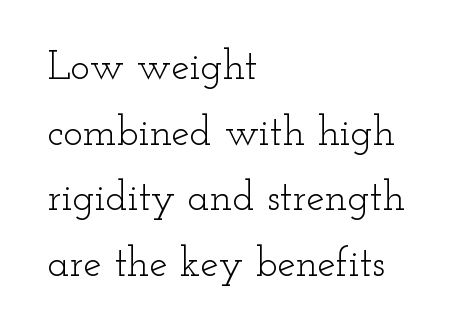
Anything drawn beneath the words? Only blank space. One glance says typical: line gaps are just what's usual. The letters stand straight up with perfectly vertical stems. Caption: standard tracking, unaltered.
